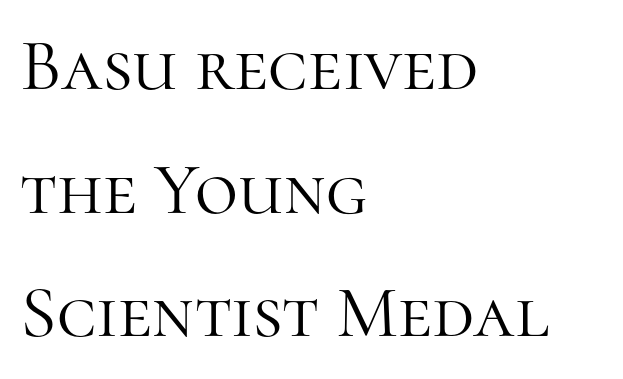
A normal amount of white space separates one row of letters from the next. Where is the straight margin? On the left. A typesetter would call this proportional, since set widths differ per character. Nobody drew a line under any word here. Little horizontal feet cap the strokes, marking this as serif type. The letterforms sit shoulder to shoulder at normal distance.
